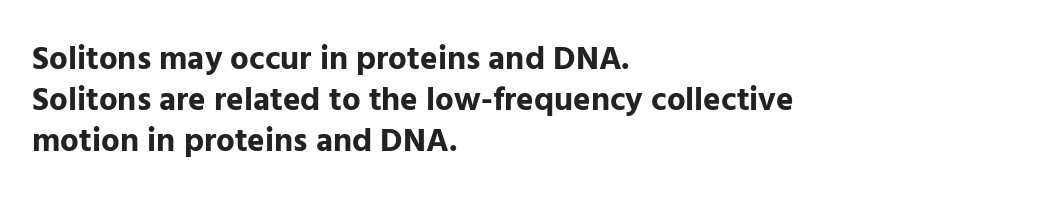
{"serif": "no", "italic": "no", "bold": "yes", "weight": "bold", "width": "normal", "stroke_contrast": "low", "x_height": "medium", "monospaced": "no", "underline": "no", "align": "left", "line_spacing_ratio": 1.24, "letter_spacing": "normal", "letter_spacing_em": 0.0, "glyph_px": 33}
